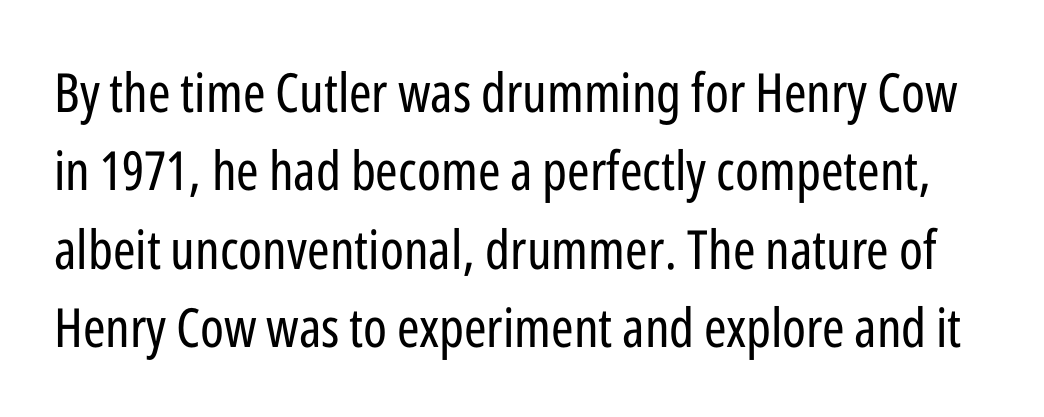
The image shows 54 px regular-weight, condensed sans-serif type, upright; set normal line spacing (1.45x), normal letter spacing, not underlined; low stroke contrast and a medium x-height.
